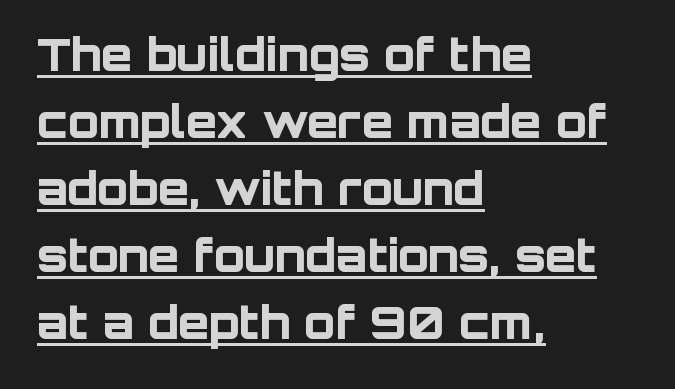
In terms of letterform style, serifs are entirely absent. The tracking reads as untouched default to a designer's eye. Stroke thickness is high; the sample reads as a true bold. When letters stand straight like this, we call the style roman or upright. Descenders here cross a horizontal rule under the line. Layout note: lines flush left.
